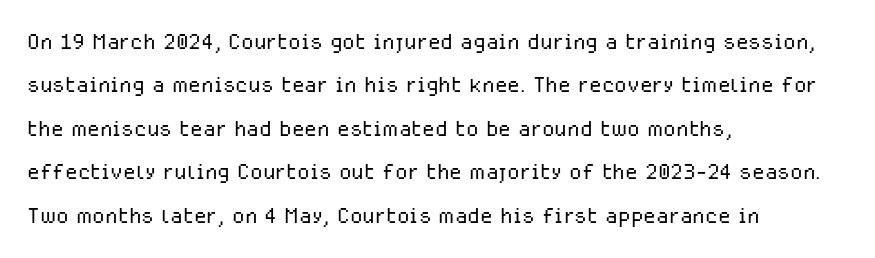
Q: Is the text bold? A: No.
Q: Is the text italic (slanted)? A: No, it is upright.
Q: Is the typeface a serif or a sans-serif typeface? A: Sans-serif.
Q: Is the text underlined? A: No.
Q: How is the paragraph aligned? A: Left-aligned.
Q: Is the spacing between letters normal or unusually wide? A: Normal.
Q: Is the spacing between lines tight, normal or loose? A: Normal.
Q: Width (condensed, normal, or wide)? A: Normal.
Q: Stroke contrast? A: Low.
Q: x-height? A: Medium.
Q: Monospaced? A: No.
